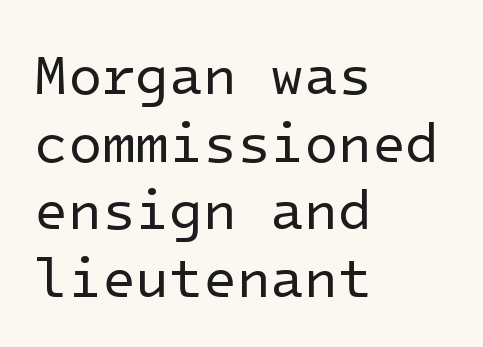
This sample uses plain, unmodified letter spacing. Weight: in the light-to-regular range. Check under the words: just untouched page. This is the regular roman posture of the typeface. The type family on display is of the sans-serif kind. Where is the straight margin? On the left.
